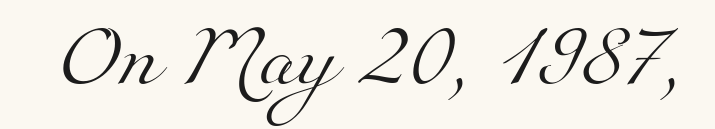
On a weight scale, this lands at 450 or below. The letters advance in unequal steps, a hallmark of proportional type. Here the glyphs are tracked normally, forming tight word shapes. This sample uses a serif face. A bare baseline throughout the passage.
